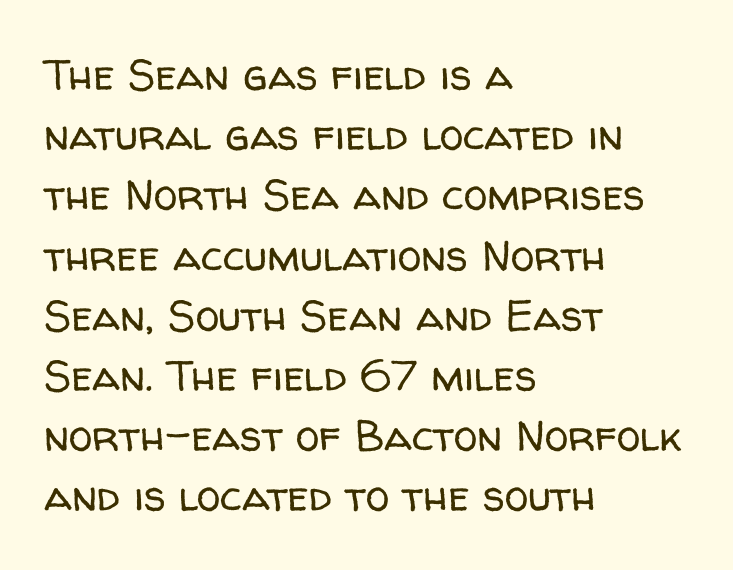
Underlining? Definitely not there. The tracking reads as untouched default to a designer's eye. Whoever set this chose a conventional vertical rhythm. The specimen reads as upright at a glance. The text was rendered using a sans face with plain stroke endings. The lines are quadded left.
